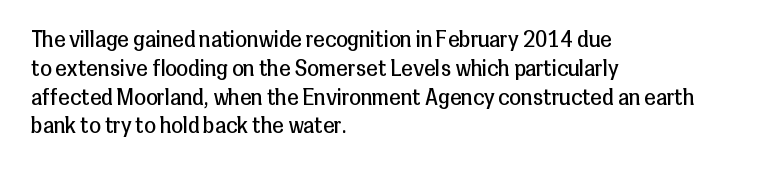
The image shows 21 px text type, upright; set left-aligned, normal line spacing (1.37x), normal letter spacing, not underlined.
